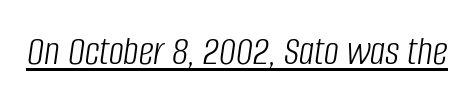
Q: Is the text bold? A: No.
Q: Is the text italic (slanted)? A: Yes, it leans right by about 8 degrees.
Q: Is the text underlined? A: Yes.
Q: Is the spacing between letters normal or unusually wide? A: Normal.
Q: Width (condensed, normal, or wide)? A: Condensed.
Q: Stroke contrast? A: Low.
Q: x-height? A: Large.
Q: Monospaced? A: No.
